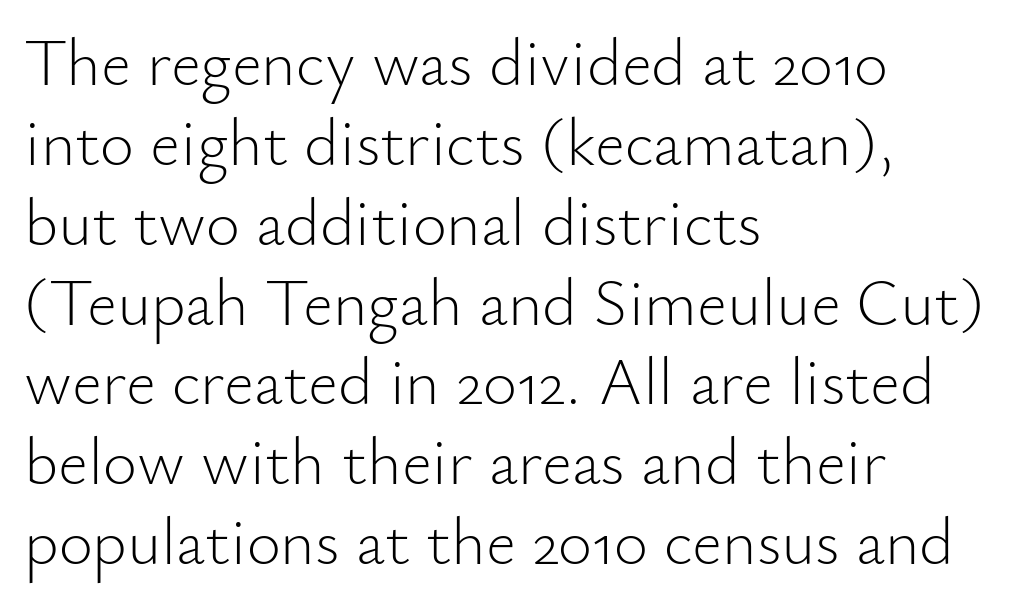
Q: Is the text bold? A: No.
Q: Is the text italic (slanted)? A: No, it is upright.
Q: Is the typeface a serif or a sans-serif typeface? A: Sans-serif.
Q: Is the text underlined? A: No.
Q: How is the paragraph aligned? A: Left-aligned.
Q: Is the spacing between letters normal or unusually wide? A: Normal.
Q: Width (condensed, normal, or wide)? A: Normal.
Q: Stroke contrast? A: Low.
Q: x-height? A: Small.
Q: Monospaced? A: No.
